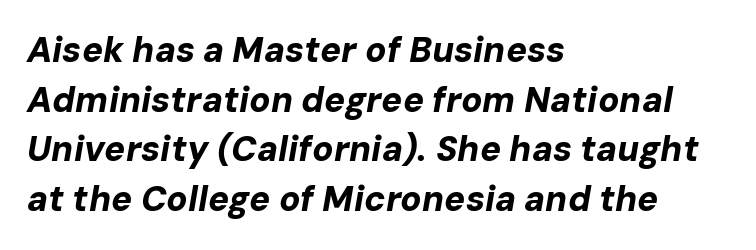
If you drew a ruler down the left edge, every line would touch it. The font is running at its bold setting. Would a proofreader flag this as italicized? Yes. A typesetter would call this proportional, since set widths differ per character. Check under the words: just untouched page. Characters follow at the spacing the type designer built in.
